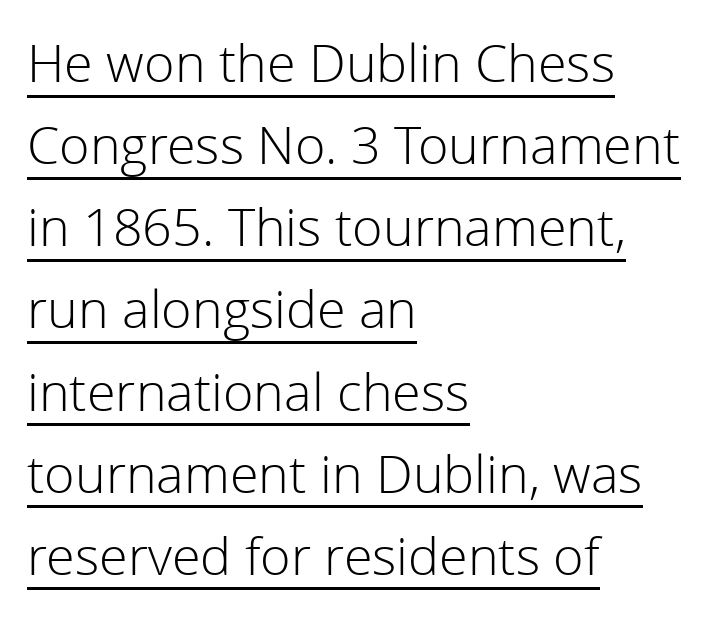
The image shows 52 px light sans-serif type, upright; set left-aligned, normal line spacing (1.58x), normal letter spacing, underlined; low stroke contrast and a medium x-height.
